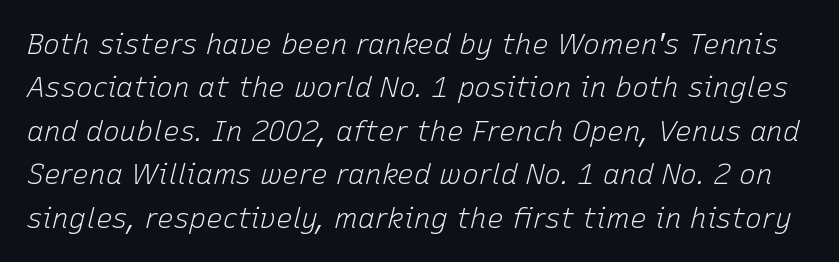
Q: Is the text bold? A: No.
Q: Is the text italic (slanted)? A: Yes, it leans right by about 15 degrees.
Q: Is the text underlined? A: No.
Q: Is the spacing between letters normal or unusually wide? A: Normal.
Q: Is the spacing between lines tight, normal or loose? A: Normal.
Q: Width (condensed, normal, or wide)? A: Normal.
Q: Stroke contrast? A: Low.
Q: x-height? A: Medium.
Q: Monospaced? A: No.
